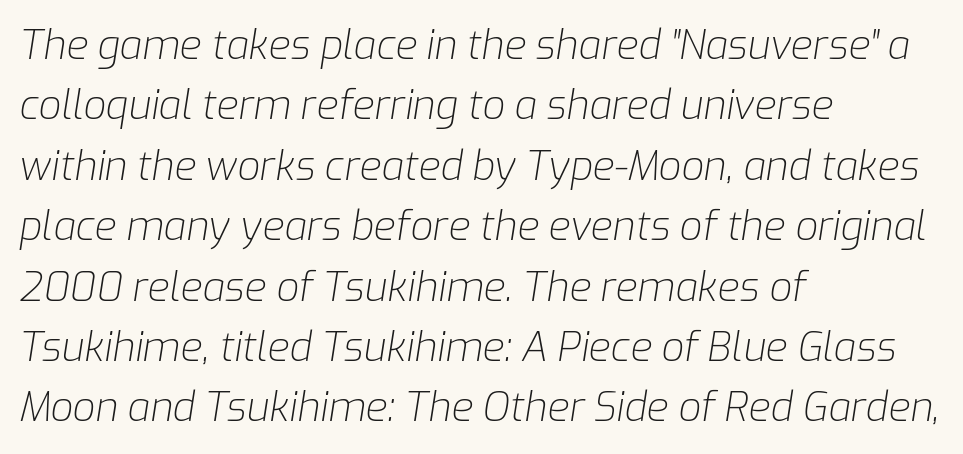
{"italic": "yes", "lean": "right", "slant_degrees": 9, "bold": "no", "weight": "light", "width": "normal", "stroke_contrast": "low", "x_height": "medium", "monospaced": "no", "underline": "no", "align": "left", "line_spacing": "normal", "line_spacing_ratio": 1.51, "letter_spacing": "normal", "letter_spacing_em": 0.0, "glyph_px": 40}
